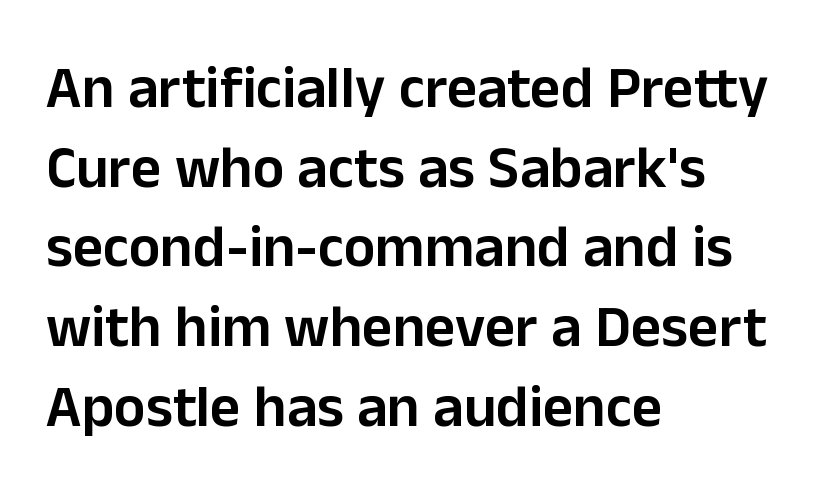
Q: Is the text bold? A: Semi-bold.
Q: Is the text italic (slanted)? A: No, it is upright.
Q: Is the typeface a serif or a sans-serif typeface? A: Sans-serif.
Q: Is the text underlined? A: No.
Q: How is the paragraph aligned? A: Left-aligned.
Q: Is the spacing between letters normal or unusually wide? A: Normal.
Q: Is the spacing between lines tight, normal or loose? A: Normal.
Q: Width (condensed, normal, or wide)? A: Normal.
Q: Stroke contrast? A: Low.
Q: x-height? A: Medium.
Q: Monospaced? A: No.
